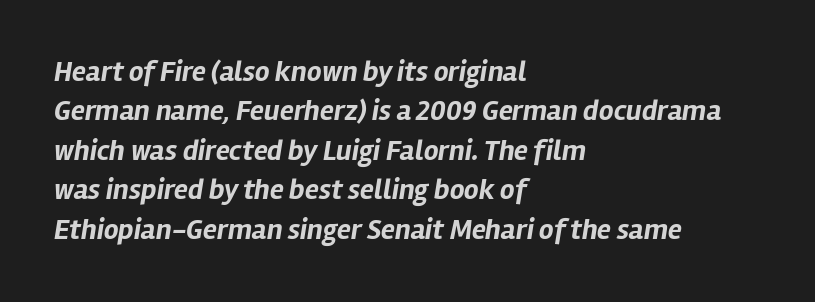
The image shows 29 px bold type, italic (leaning right); set left-aligned, normal line spacing (1.36x), normal letter spacing, not underlined; low stroke contrast and a medium x-height.
